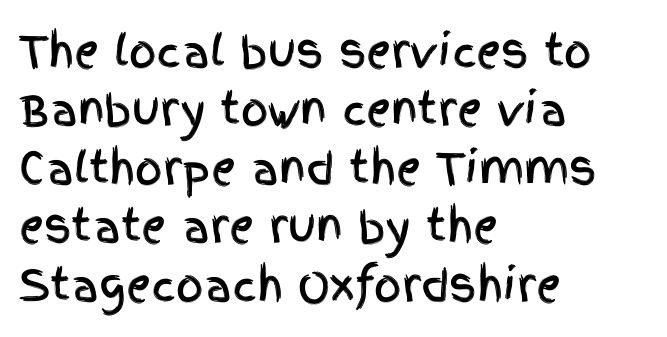
The image shows 43 px condensed sans-serif type, upright; set left-aligned, normal line spacing (1.36x), normal letter spacing, not underlined; a large x-height.
